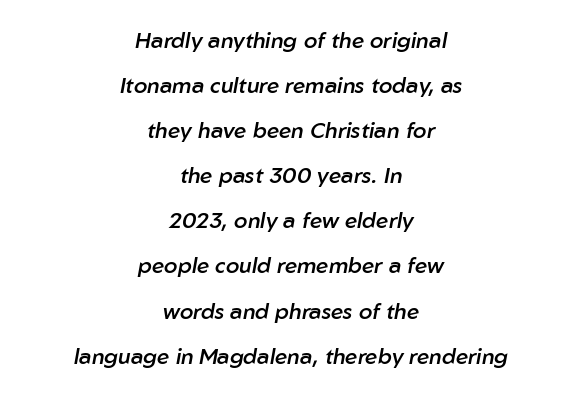
The image shows 22 px text type, italic (leaning right); set centered, loose line spacing (2.05x), normal letter spacing, not underlined.
